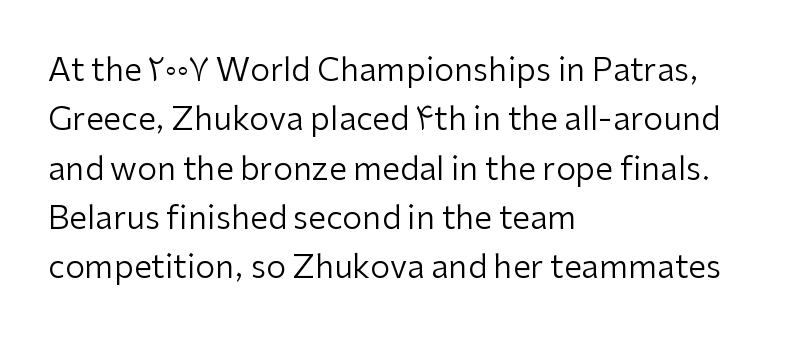
The image shows 32 px regular-weight sans-serif type, upright; set left-aligned, normal line spacing (1.54x), normal letter spacing, not underlined; low stroke contrast and a medium x-height.
